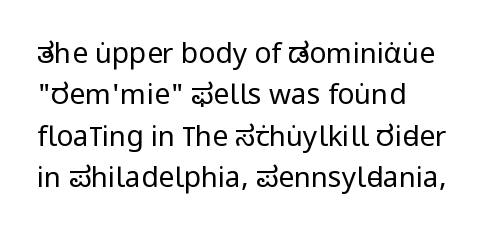
{"serif": "no", "italic": "no", "bold": "no", "weight": "regular", "width": "condensed", "stroke_contrast": "low", "x_height": "large", "monospaced": "no", "underline": "no", "align": "left", "line_spacing": "normal", "line_spacing_ratio": 1.48, "letter_spacing": "normal", "letter_spacing_em": 0.0, "glyph_px": 28}
